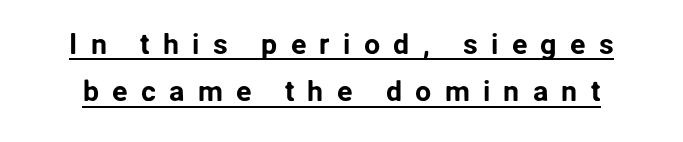
{"serif": "no", "italic": "no", "width": "normal", "stroke_contrast": "low", "x_height": "medium", "monospaced": "no", "underline": "yes", "line_spacing": "normal", "line_spacing_ratio": 1.63, "letter_spacing": "wide", "letter_spacing_em": 0.45, "glyph_px": 29}
